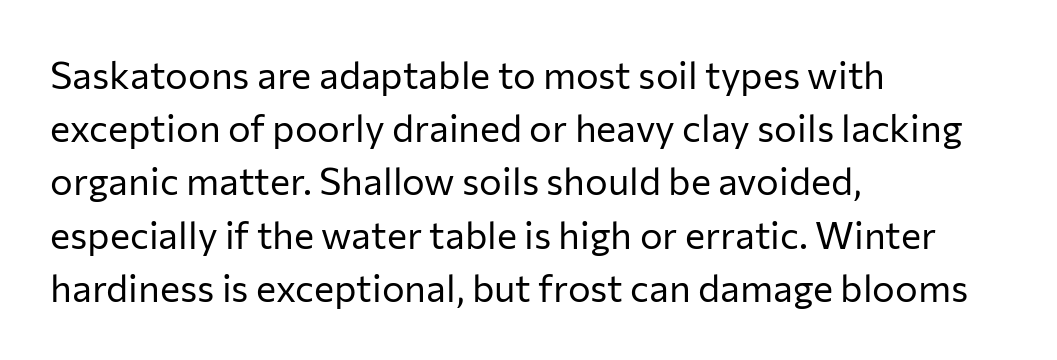
The image shows 38 px regular-weight sans-serif type, upright; set left-aligned, normal line spacing (1.4x), normal letter spacing, not underlined; low stroke contrast and a medium x-height.
